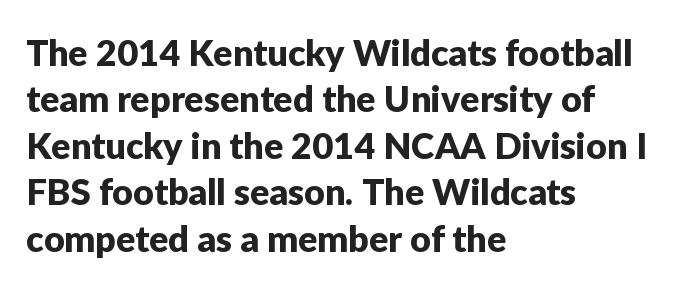
{"serif": "no", "italic": "no", "width": "normal", "stroke_contrast": "low", "x_height": "medium", "monospaced": "no", "underline": "no", "align": "left", "line_spacing": "normal", "line_spacing_ratio": 1.29, "letter_spacing": "normal", "letter_spacing_em": 0.0, "glyph_px": 36}
